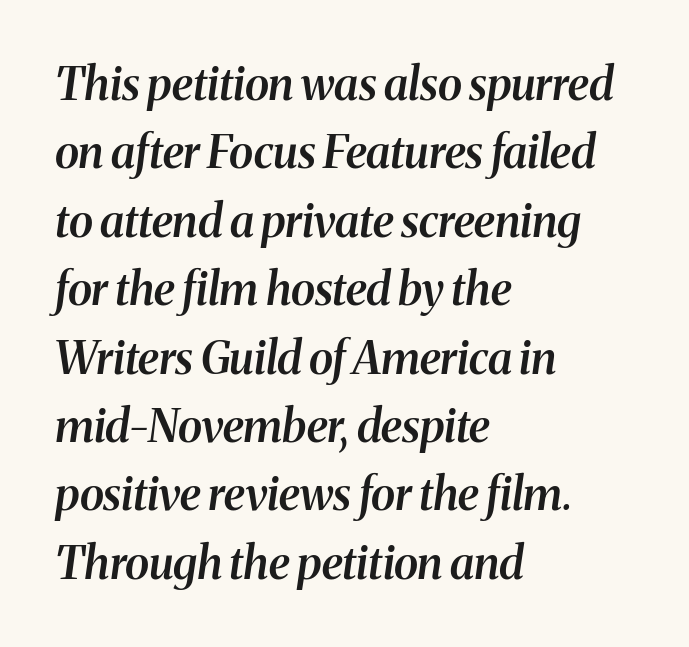
The image shows 45 px semibold serif type, italic (leaning right); set left-aligned, normal line spacing (1.52x), normal letter spacing, not underlined; medium stroke contrast and a medium x-height.
